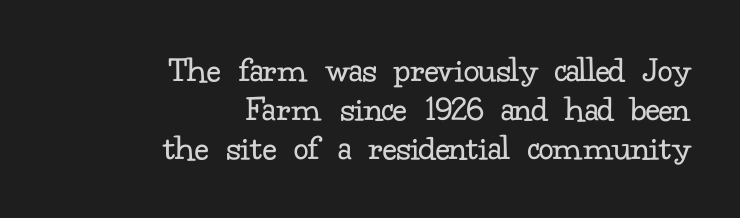
{"serif": "yes", "italic": "no", "bold": "no", "weight": "regular", "width": "normal", "stroke_contrast": "low", "x_height": "small", "monospaced": "no", "underline": "no", "align": "right", "line_spacing": "tight", "line_spacing_ratio": 1.05, "letter_spacing": "normal", "letter_spacing_em": 0.0, "glyph_px": 37}
